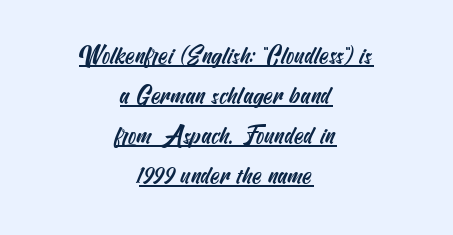
The image shows 24 px text type; set centered, normal line spacing (1.67x), normal letter spacing, underlined.
